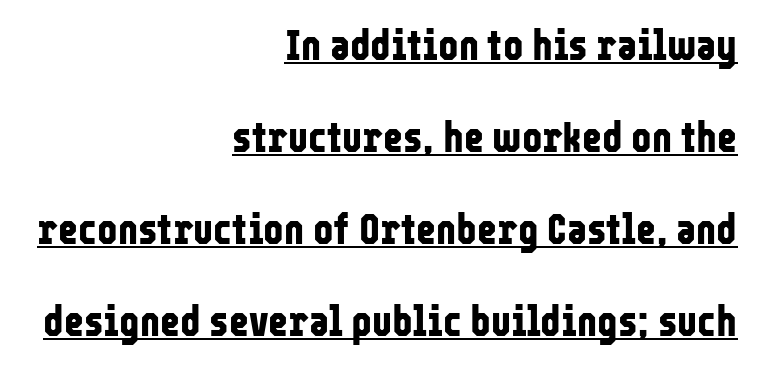
The image shows 43 px bold, condensed sans-serif type, upright; set right-aligned, loose line spacing (2.14x), normal letter spacing, underlined; low stroke contrast and a medium x-height.
